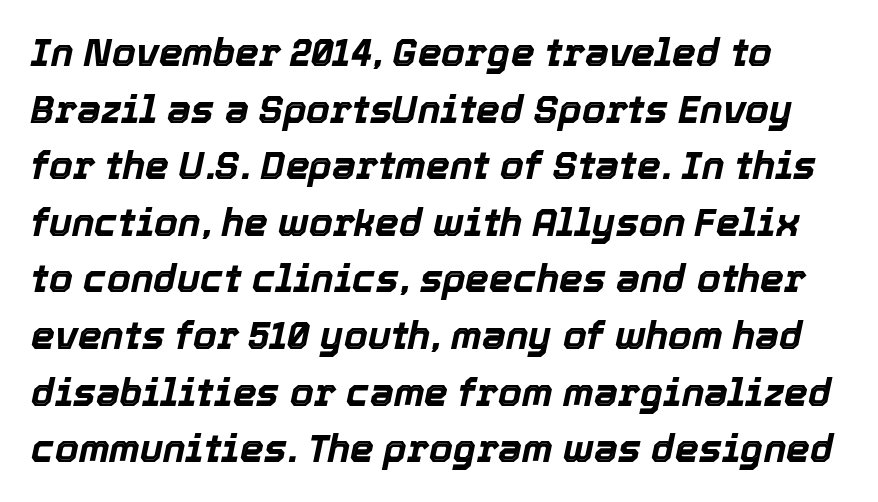
The image shows 38 px bold type, italic (leaning right); set normal line spacing (1.49x), normal letter spacing, not underlined; a medium x-height.
